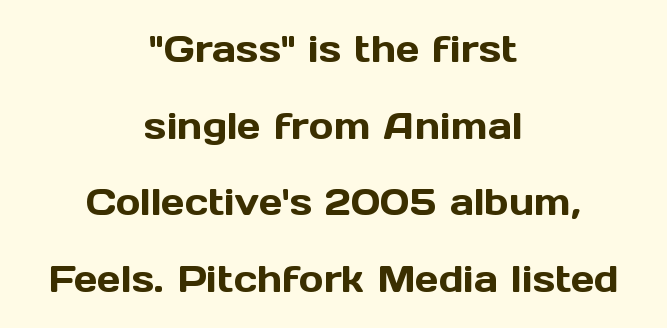
The image shows 37 px sans-serif type, upright; set centered, loose line spacing (2.07x), normal letter spacing, not underlined; a medium x-height.
